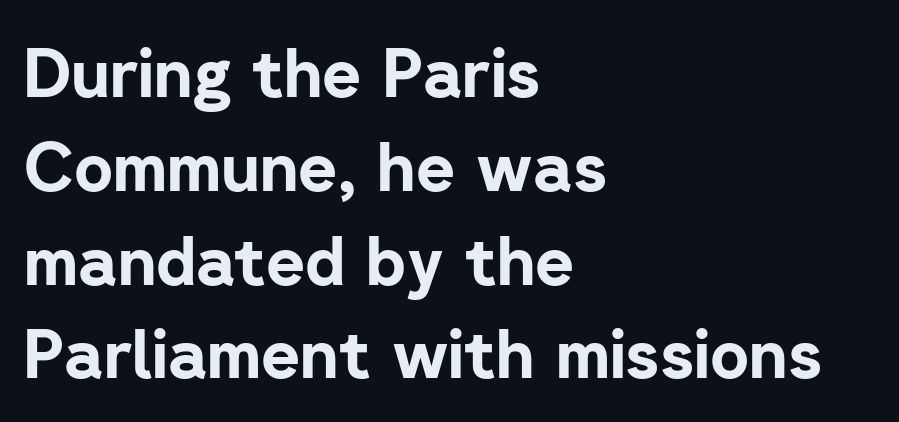
The image shows 67 px bold sans-serif type, upright; set left-aligned, normal line spacing (1.4x), normal letter spacing, not underlined; low stroke contrast and a medium x-height.
